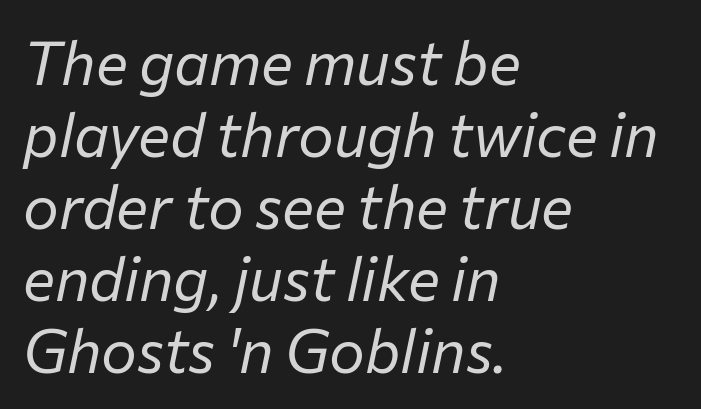
The image shows 60 px regular-weight type, italic (leaning right); set left-aligned, line spacing 1.2x, normal letter spacing, not underlined; low stroke contrast and a medium x-height.
